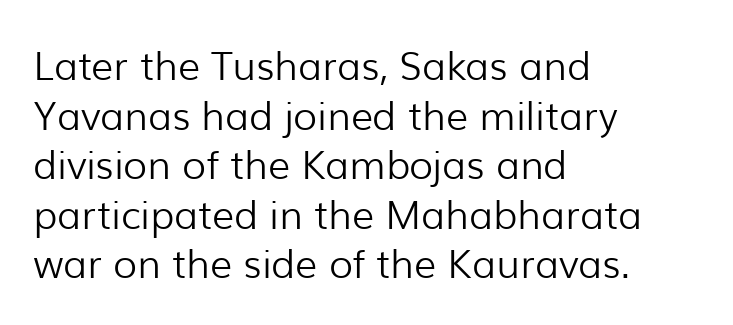
{"serif": "no", "italic": "no", "bold": "no", "weight": "light", "width": "normal", "stroke_contrast": "low", "x_height": "medium", "monospaced": "no", "underline": "no", "align": "left", "line_spacing": "normal", "line_spacing_ratio": 1.27, "letter_spacing": "normal", "letter_spacing_em": 0.0, "glyph_px": 39}
